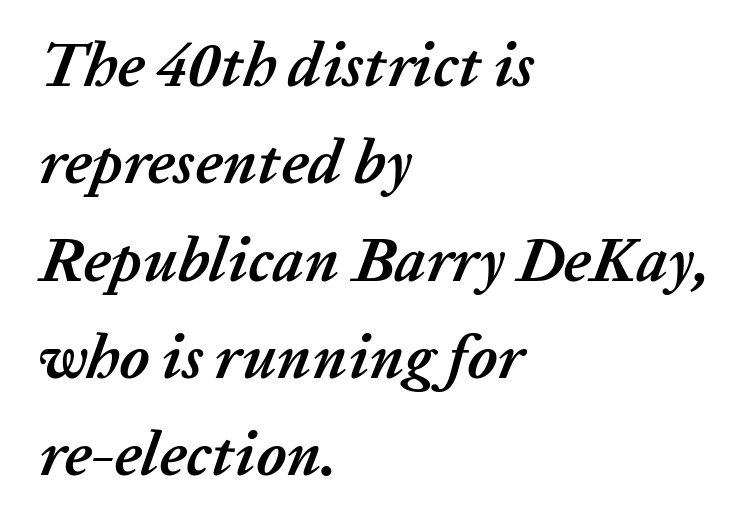
Q: Is the text bold? A: Yes.
Q: Is the text italic (slanted)? A: Yes, it leans right by about 20 degrees.
Q: Is the text underlined? A: No.
Q: How is the paragraph aligned? A: Left-aligned.
Q: Is the spacing between letters normal or unusually wide? A: Normal.
Q: Is the spacing between lines tight, normal or loose? A: Normal.
Q: Width (condensed, normal, or wide)? A: Normal.
Q: Stroke contrast? A: Low.
Q: x-height? A: Medium.
Q: Monospaced? A: No.
